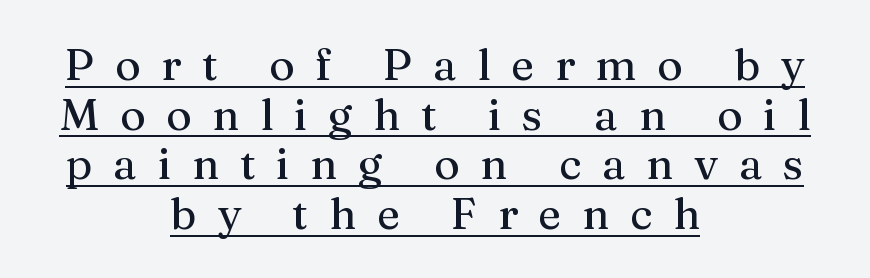
The image shows 44 px serif type, upright; set centered, tight line spacing (1.13x), unusually wide letter spacing (+0.47 em), underlined; medium stroke contrast and a medium x-height.
